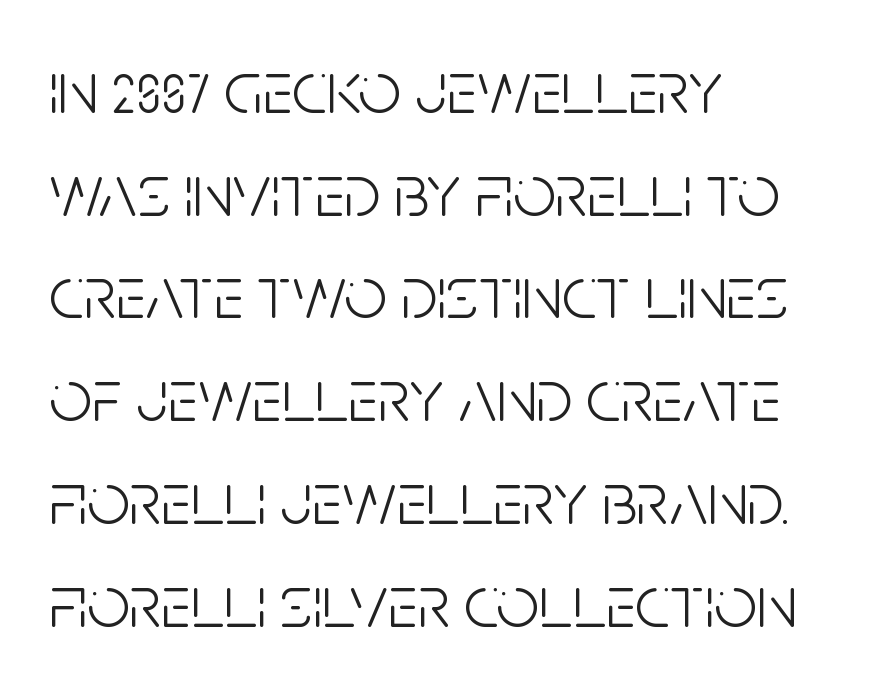
{"serif": "no", "italic": "no", "bold": "no", "weight": "light", "width": "condensed", "stroke_contrast": "low", "x_height": "large", "monospaced": "no", "underline": "no", "align": "left", "line_spacing": "normal", "line_spacing_ratio": 1.37, "letter_spacing": "normal", "letter_spacing_em": 0.0, "glyph_px": 75}
